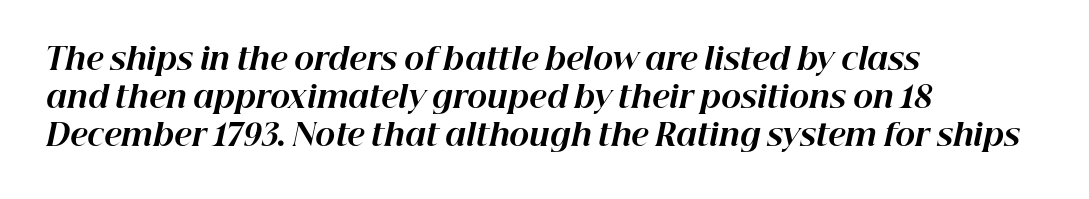
The image shows 30 px bold type, italic (leaning right); set left-aligned, normal line spacing (1.27x), normal letter spacing, not underlined; high stroke contrast and a medium x-height.
